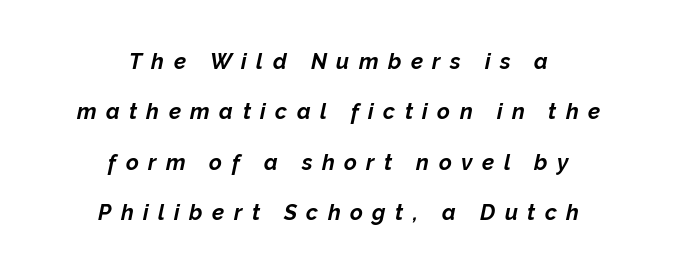
Unmarked baselines from the first word to the last. Italic: yes, the glyphs are oblique. Heft: maximum for text — a bold. Students, note that the glyphs here are deliberately spaced far apart. Layout note: lines centered.
